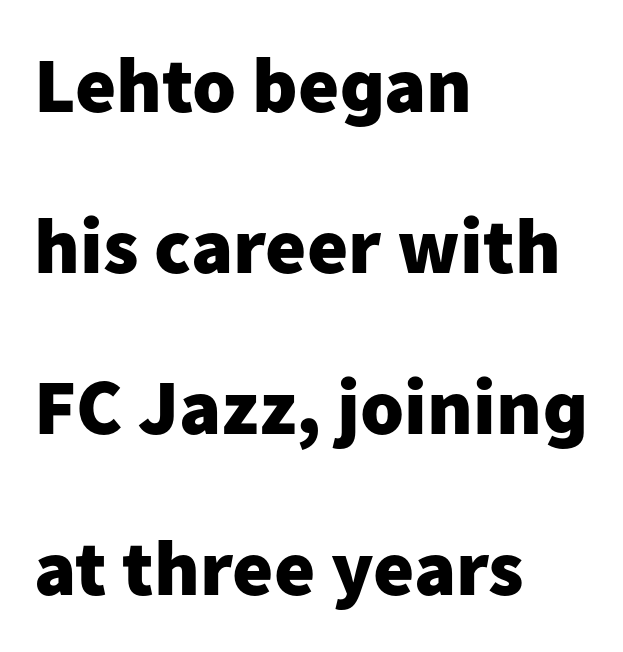
Emphasis by weight is at full strength: bold. Widely set lines give the paragraph a tall, airy silhouette. The typesetter chose a ragged-right arrangement here. Unmarked baselines from the first word to the last.
